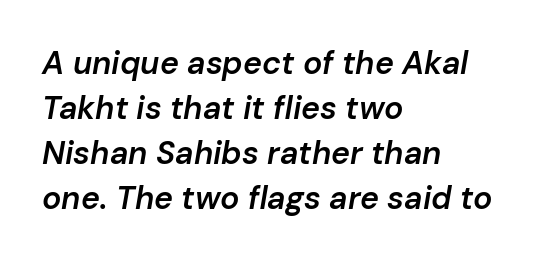
Q: Is the text bold? A: Semi-bold.
Q: Is the text italic (slanted)? A: Yes, it leans right by about 10 degrees.
Q: Is the text underlined? A: No.
Q: How is the paragraph aligned? A: Left-aligned.
Q: Is the spacing between letters normal or unusually wide? A: Normal.
Q: Is the spacing between lines tight, normal or loose? A: Normal.
Q: Width (condensed, normal, or wide)? A: Normal.
Q: Stroke contrast? A: Low.
Q: x-height? A: Medium.
Q: Monospaced? A: No.
